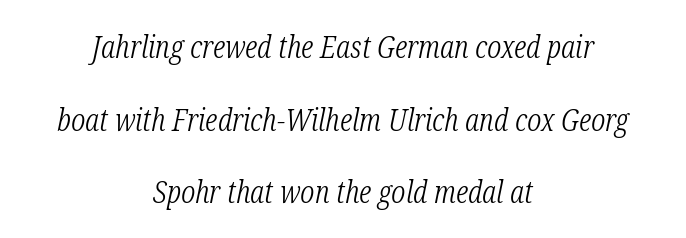
{"serif": "yes", "italic": "yes", "lean": "right", "slant_degrees": 12, "bold": "no", "weight": "light", "width": "condensed", "stroke_contrast": "low", "x_height": "medium", "monospaced": "no", "underline": "no", "align": "center", "line_spacing": "loose", "line_spacing_ratio": 2.42, "letter_spacing": "normal", "letter_spacing_em": 0.0, "glyph_px": 30}
